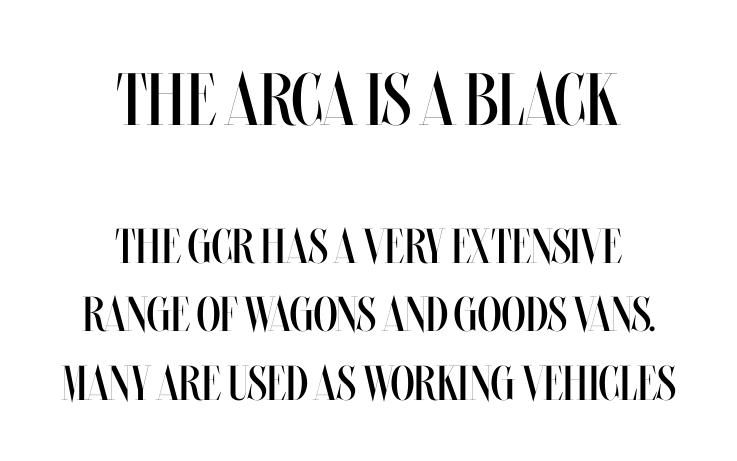
Q: Is the text bold? A: No.
Q: Is the text italic (slanted)? A: No, it is upright.
Q: Is the text underlined? A: No.
Q: How is the paragraph aligned? A: Centered.
Q: Is the spacing between letters normal or unusually wide? A: Normal.
Q: Is the spacing between lines tight, normal or loose? A: Normal.
Q: Which block of text is set in a larger size, the first (top) or the second (bottom)? A: The first (top) one.
Q: Width (condensed, normal, or wide)? A: Condensed.
Q: Stroke contrast? A: Medium.
Q: x-height? A: Large.
Q: Monospaced? A: No.
